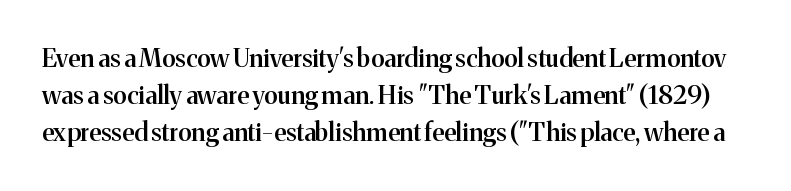
{"italic": "no", "bold": "semi", "underline": "no", "line_spacing": "normal", "line_spacing_ratio": 1.49, "letter_spacing": "normal", "letter_spacing_em": 0.0, "glyph_px": 25}
